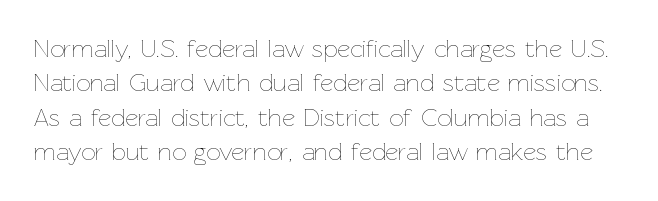
Posture: vertical. Students, note that the glyphs here touch the page at normal intervals. The line-height multiplier appears to be the usual default. Type without underlining.
